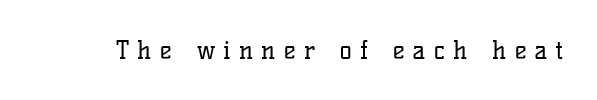
Spacing between characters has been opened up far beyond the box default. Every stem runs plumb, perpendicular to the baseline. No chunkiness to these letters — they're not bold. Check the space under the baseline: it is left empty.
